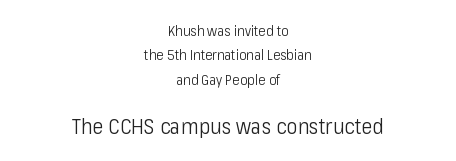
The image shows 21 px text type, upright; set centered, line spacing 1.74x, normal letter spacing, not underlined; the second (bottom) block is 1.5x larger.
